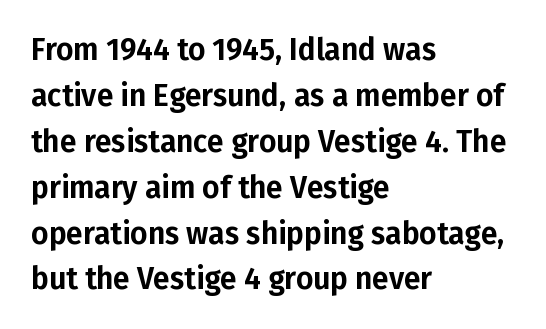
Q: Is the text italic (slanted)? A: No, it is upright.
Q: Is the typeface a serif or a sans-serif typeface? A: Sans-serif.
Q: Is the text underlined? A: No.
Q: How is the paragraph aligned? A: Left-aligned.
Q: Is the spacing between letters normal or unusually wide? A: Normal.
Q: Is the spacing between lines tight, normal or loose? A: Normal.
Q: Width (condensed, normal, or wide)? A: Normal.
Q: Stroke contrast? A: Low.
Q: x-height? A: Medium.
Q: Monospaced? A: No.
